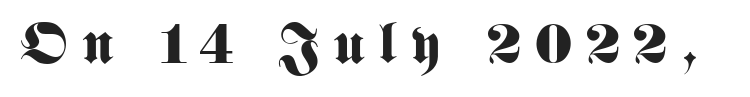
The image shows 57 px bold, condensed sans-serif type, upright; set unusually wide letter spacing (+0.26 em), not underlined; medium stroke contrast and a medium x-height.
